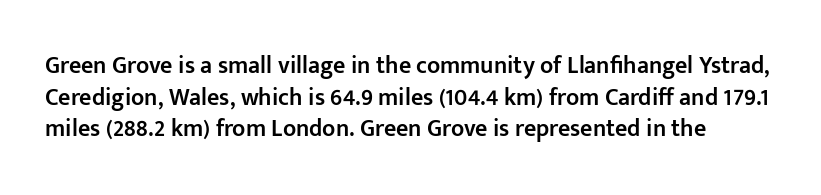
The image shows 24 px text type, upright; set normal line spacing (1.32x), normal letter spacing, not underlined.
